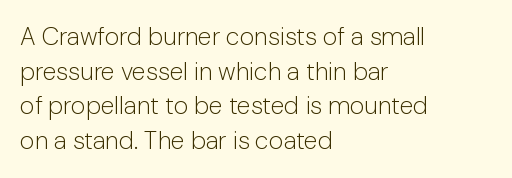
{"italic": "no", "bold": "no", "underline": "no", "align": "left", "line_spacing": "normal", "line_spacing_ratio": 1.39, "letter_spacing": "normal", "letter_spacing_em": 0.0, "glyph_px": 25}
